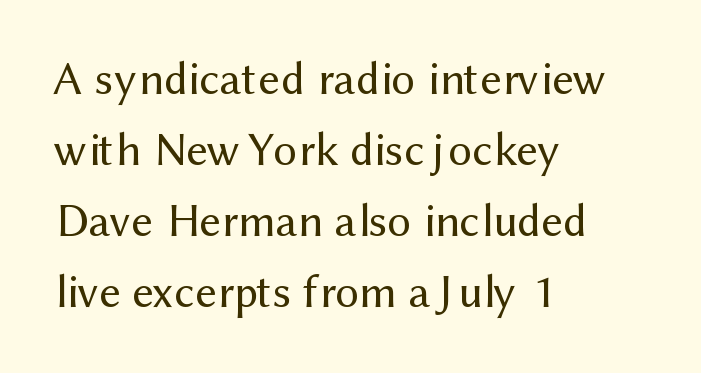
Glyph-to-glyph distance matches everyday printed text. This is the regular roman posture of the typeface. Clear beneath every line of the passage. The paragraph shown leans on its left margin.
